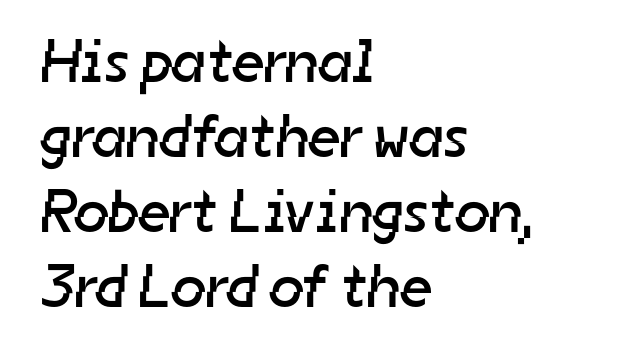
Q: Is the text bold? A: No.
Q: Is the typeface a serif or a sans-serif typeface? A: Sans-serif.
Q: Is the text underlined? A: No.
Q: How is the paragraph aligned? A: Left-aligned.
Q: Is the spacing between letters normal or unusually wide? A: Normal.
Q: Width (condensed, normal, or wide)? A: Normal.
Q: Stroke contrast? A: Low.
Q: x-height? A: Medium.
Q: Monospaced? A: No.
